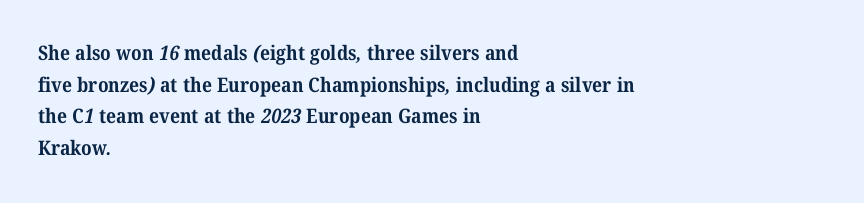
The baseline area is clear. This block has exactly the height ordinary leading produces. The letters sit at their default tracking, neither squeezed nor spread. If you drew a ruler down the left edge, every line would touch it. Set as a true bold cut, around the 700 mark.
